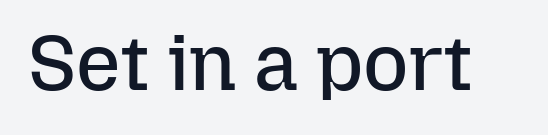
The image shows 78 px regular-weight type, upright; set normal letter spacing, not underlined; low stroke contrast and a medium x-height.
